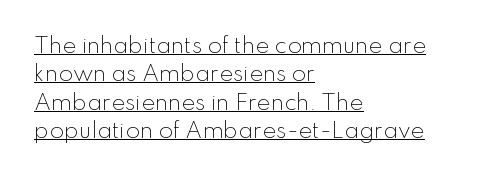
{"italic": "no", "bold": "no", "underline": "yes", "align": "left", "line_spacing": "normal", "line_spacing_ratio": 1.35, "letter_spacing": "normal", "letter_spacing_em": 0.0, "glyph_px": 21}
